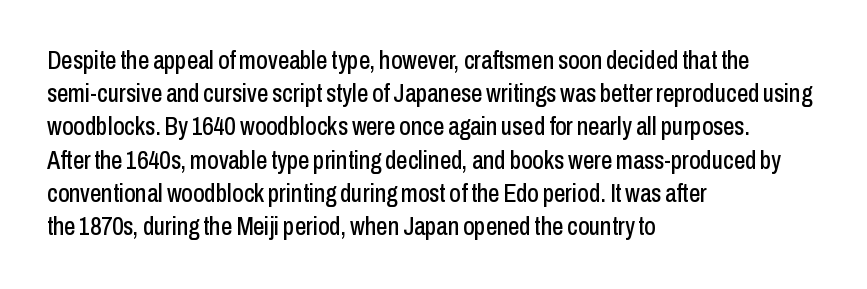
Students, observe: this is what conventionally led text looks like. Look at the tracking — it's just the regular setting, nothing added. The paragraph has a hard left edge and a soft right edge. Check under the words: just untouched page. The lettering holds an erect, upright posture throughout.
